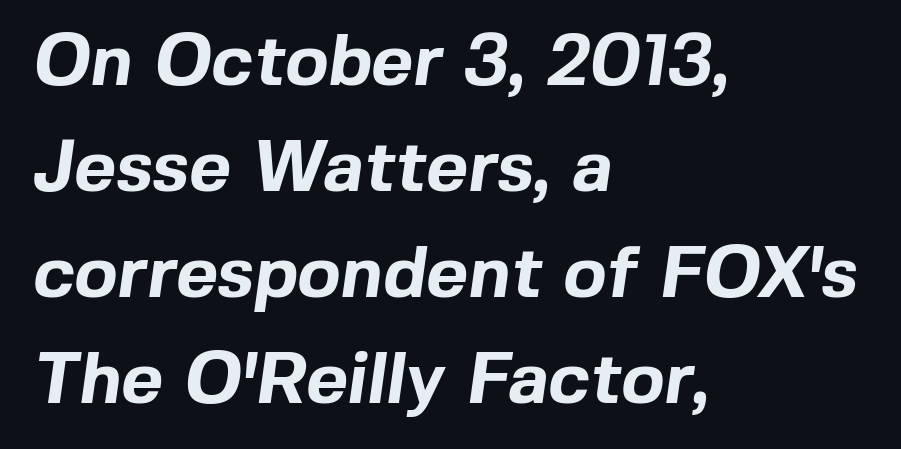
{"serif": "no", "bold": "yes", "weight": "bold", "width": "normal", "x_height": "medium", "monospaced": "no", "underline": "no", "align": "left", "line_spacing": "normal", "line_spacing_ratio": 1.47, "letter_spacing": "normal", "letter_spacing_em": 0.0, "glyph_px": 72}
